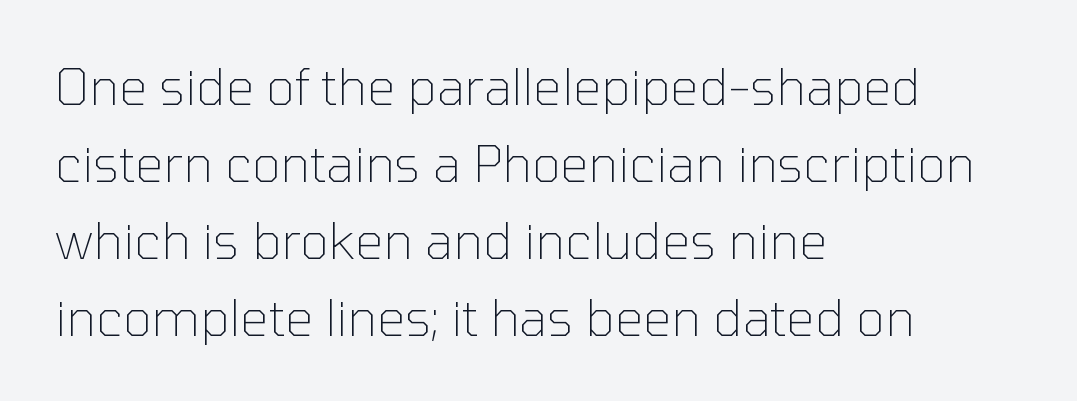
What kind of face is this? One without serifs — a sans. No chunkiness to these letters — they're not bold. Leftover space on each line is placed entirely after the last word. The rendering uses a moderate line-height, typical for paragraphs. Italic: no, the glyphs are upright roman. The baseline area is clear.
